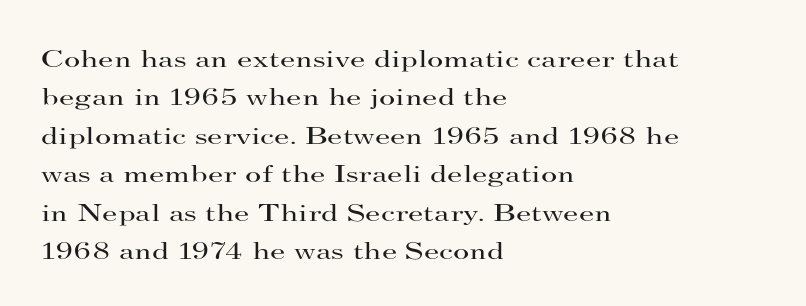
Q: Is the text bold? A: No.
Q: Is the text italic (slanted)? A: No, it is upright.
Q: Is the text underlined? A: No.
Q: How is the paragraph aligned? A: Left-aligned.
Q: Is the spacing between letters normal or unusually wide? A: Normal.
Q: Is the spacing between lines tight, normal or loose? A: Normal.
